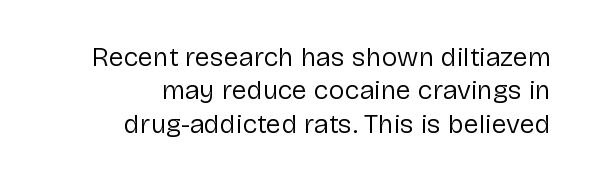
{"italic": "no", "bold": "no", "underline": "no", "align": "right", "line_spacing_ratio": 1.24, "letter_spacing": "normal", "letter_spacing_em": 0.0, "glyph_px": 27}
